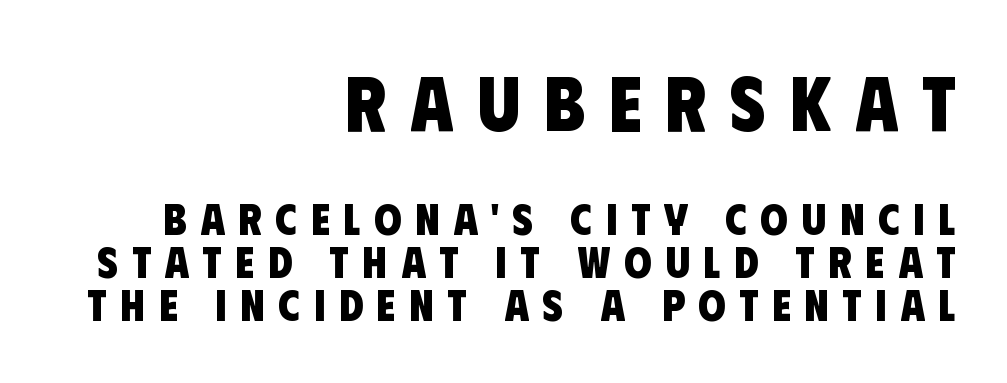
Q: Is the text bold? A: Yes.
Q: Is the typeface a serif or a sans-serif typeface? A: Sans-serif.
Q: Is the text underlined? A: No.
Q: How is the paragraph aligned? A: Right-aligned.
Q: Is the spacing between letters normal or unusually wide? A: Unusually wide.
Q: Is the spacing between lines tight, normal or loose? A: Tight.
Q: Which block of text is set in a larger size, the first (top) or the second (bottom)? A: The first (top) one.
Q: Width (condensed, normal, or wide)? A: Condensed.
Q: Stroke contrast? A: Low.
Q: x-height? A: Large.
Q: Monospaced? A: No.
